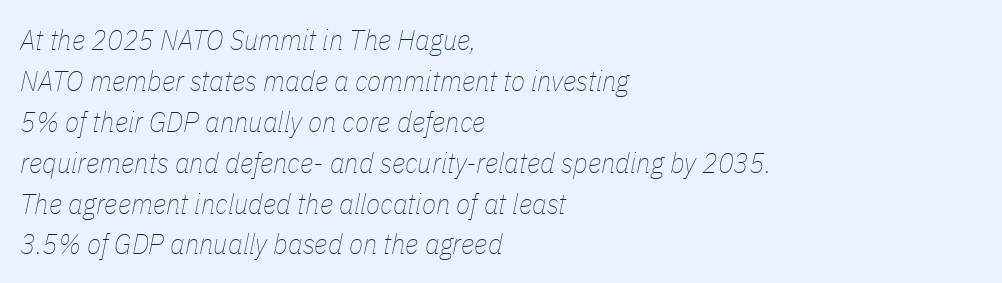
Q: Is the text bold? A: No.
Q: Is the text italic (slanted)? A: Yes, it leans right by about 11 degrees.
Q: Is the text underlined? A: No.
Q: How is the paragraph aligned? A: Left-aligned.
Q: Is the spacing between letters normal or unusually wide? A: Normal.
Q: Is the spacing between lines tight, normal or loose? A: Normal.
Q: Width (condensed, normal, or wide)? A: Condensed.
Q: Stroke contrast? A: Low.
Q: x-height? A: Medium.
Q: Monospaced? A: No.
